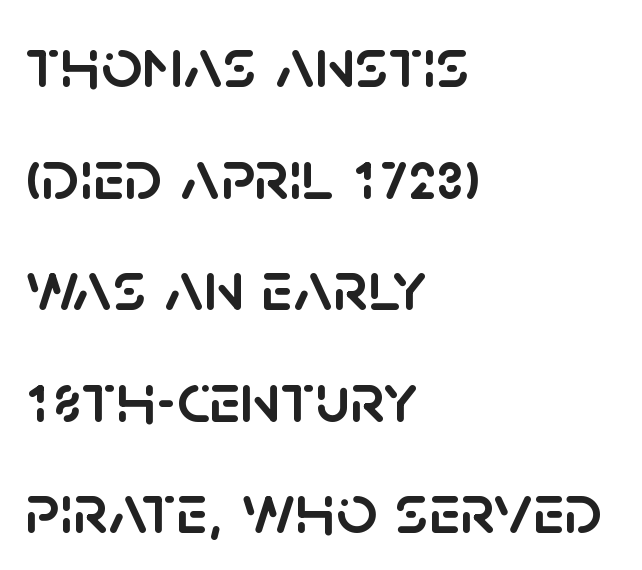
The image shows 72 px sans-serif type, upright; set left-aligned, normal line spacing (1.55x), normal letter spacing, not underlined; low stroke contrast and a large x-height.
